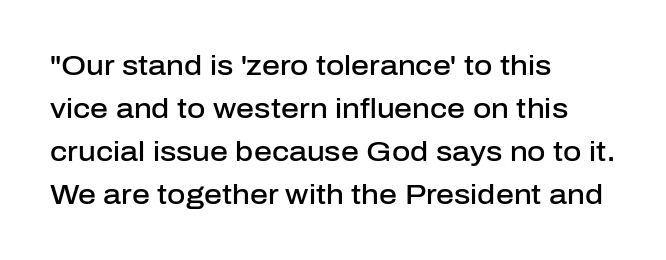
{"serif": "no", "italic": "no", "bold": "semi", "weight": "semibold", "width": "normal", "stroke_contrast": "low", "x_height": "medium", "monospaced": "no", "underline": "no", "align": "left", "line_spacing": "normal", "line_spacing_ratio": 1.53, "letter_spacing": "normal", "letter_spacing_em": 0.0, "glyph_px": 28}
